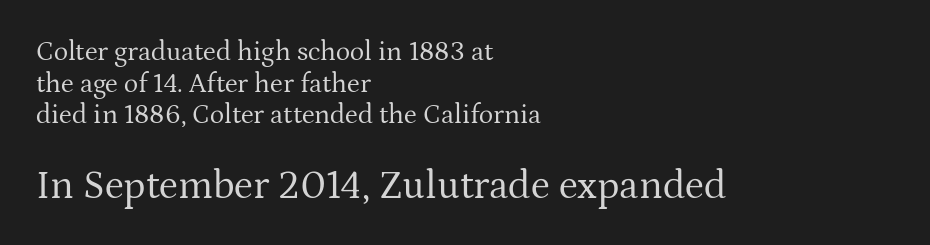
The rendering anchors every line to the left-hand side. The rendering keeps characters at their native spacing. Character widths vary here, with narrow letters taking less room than wide ones. Yep, those are serifs on the letters. This is not heavy type; no bold has been used. Does the lettering tilt? It doesn't — this is upright.
